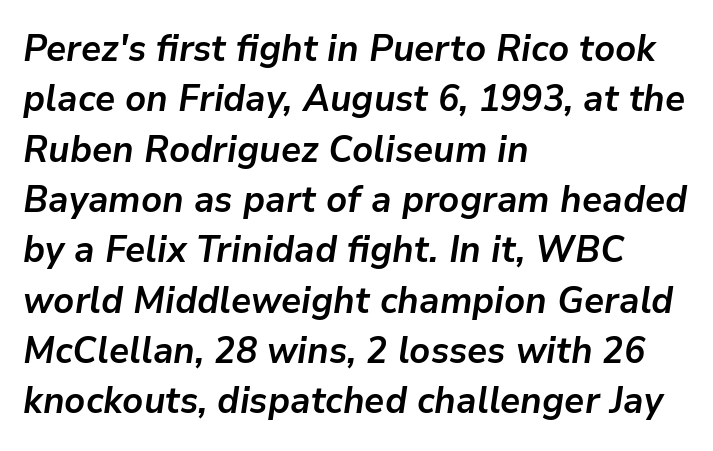
The image shows 37 px semibold type, italic (leaning right); set left-aligned, normal line spacing (1.36x), normal letter spacing, not underlined; low stroke contrast and a medium x-height.
